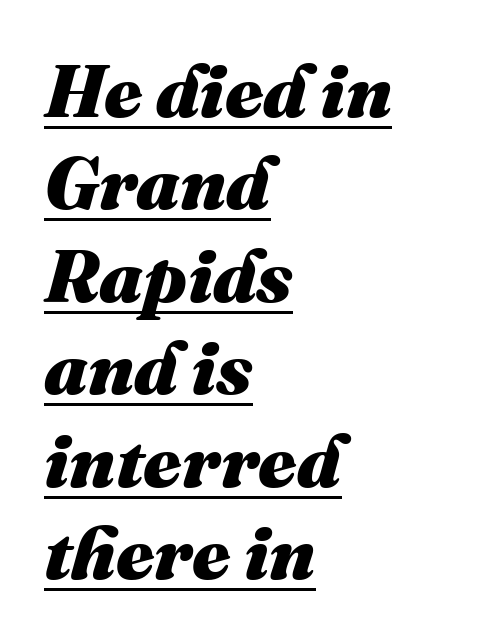
{"italic": "yes", "lean": "right", "slant_degrees": 16, "bold": "yes", "weight": "heavy", "width": "normal", "stroke_contrast": "medium", "x_height": "medium", "monospaced": "no", "underline": "yes", "align": "left", "line_spacing": "normal", "line_spacing_ratio": 1.25, "letter_spacing": "normal", "letter_spacing_em": 0.0, "glyph_px": 74}
